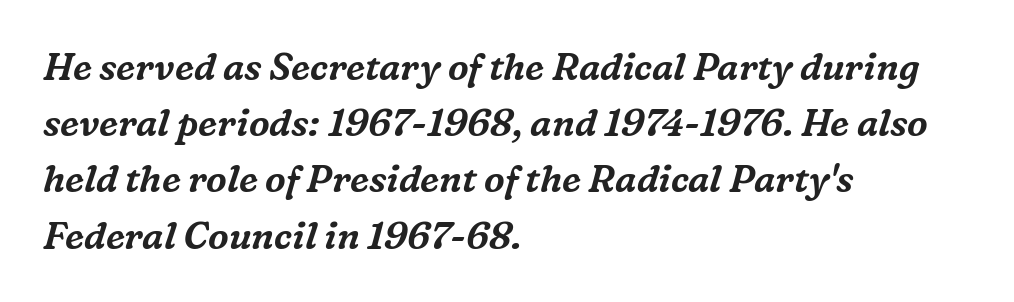
Is the letter spacing exaggerated? No — it looks like the ordinary default. Lines of text with bare space underneath. Whoever set this chose a conventional vertical rhythm. Horizontally, the lines are justified to the leading edge only.
